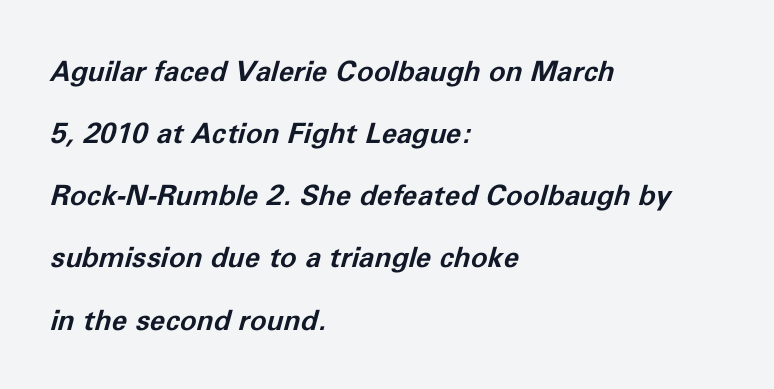
The image shows 28 px bold type, italic (leaning right); set left-aligned, loose line spacing (2.22x), normal letter spacing, not underlined; low stroke contrast and a medium x-height.
